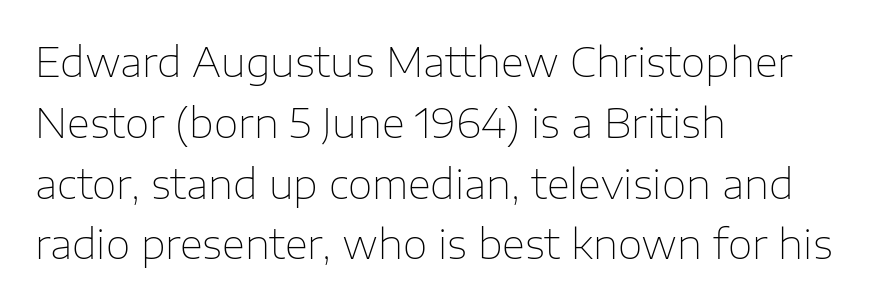
Q: Is the text bold? A: No.
Q: Is the text italic (slanted)? A: No, it is upright.
Q: Is the typeface a serif or a sans-serif typeface? A: Sans-serif.
Q: Is the text underlined? A: No.
Q: How is the paragraph aligned? A: Left-aligned.
Q: Is the spacing between letters normal or unusually wide? A: Normal.
Q: Is the spacing between lines tight, normal or loose? A: Normal.
Q: Width (condensed, normal, or wide)? A: Normal.
Q: Stroke contrast? A: Low.
Q: x-height? A: Medium.
Q: Monospaced? A: No.
